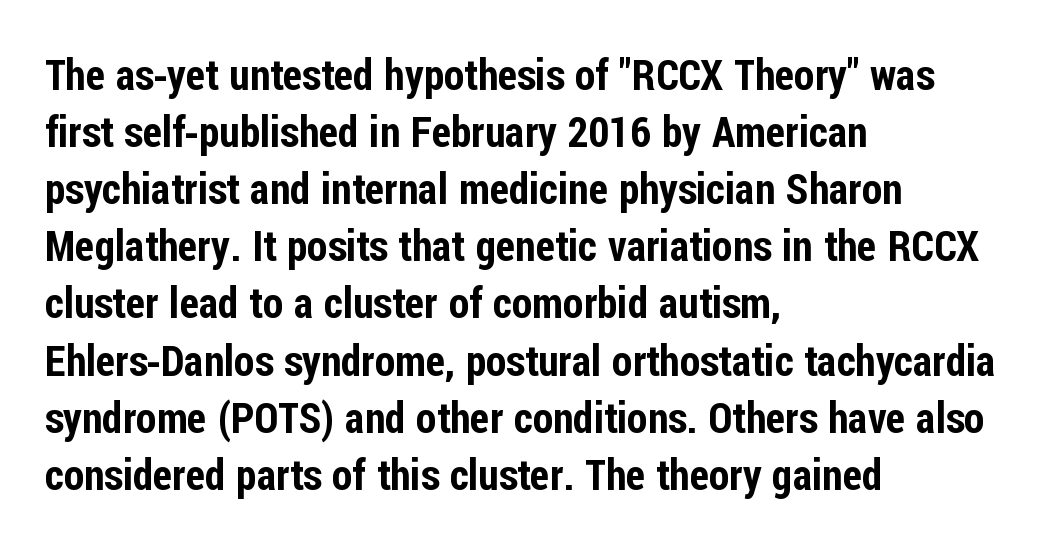
{"serif": "no", "italic": "no", "width": "condensed", "stroke_contrast": "low", "x_height": "medium", "monospaced": "no", "underline": "no", "align": "left", "line_spacing": "normal", "line_spacing_ratio": 1.36, "letter_spacing": "normal", "letter_spacing_em": 0.0, "glyph_px": 42}
